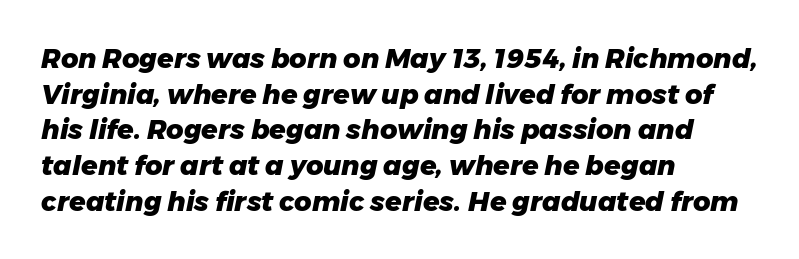
The image shows 27 px bold type, italic (leaning right); set left-aligned, normal line spacing (1.32x), normal letter spacing, not underlined.
